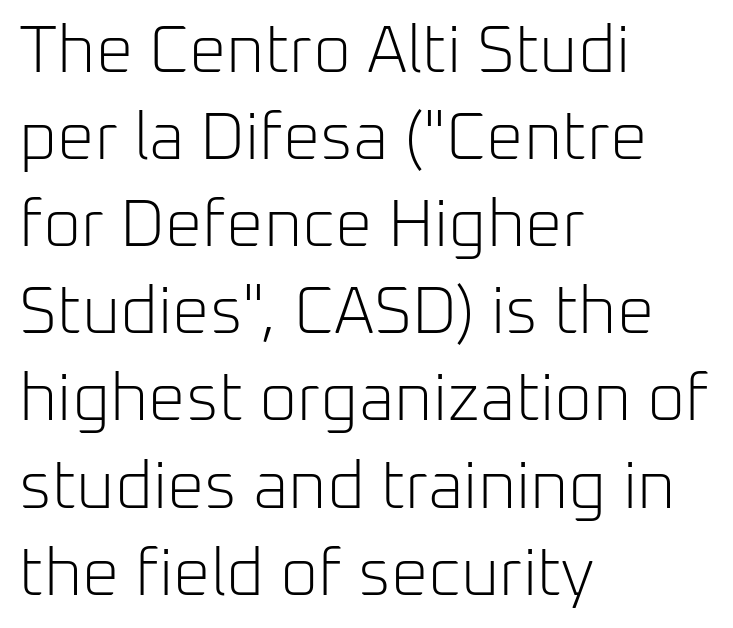
Upright lettering throughout. This rendering employs a face without finishing strokes, i.e., a sans-serif. No word sits above an underline. The setting favours the left margin, as ordinary paragraphs usually do. The passage shown is typed in a proportional face where columns would drift.
